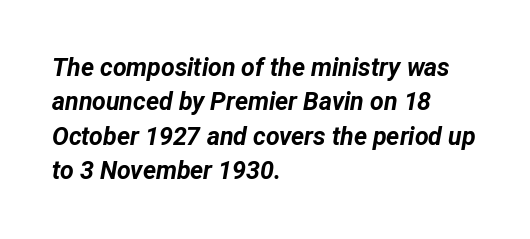
The image shows 25 px bold type, italic (leaning right); set left-aligned, normal line spacing (1.38x), normal letter spacing, not underlined.
